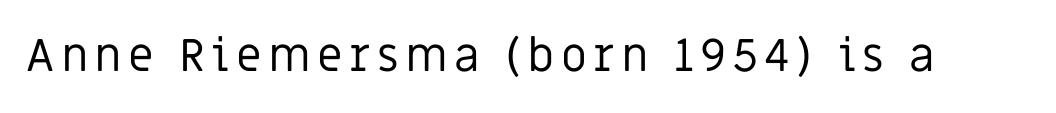
Spacing verdict: proportional, widths tailored to each character. A typesetter would mark this as roman, not italic. The space beneath each line is pristine and unruled. The passage shown is not bold in any degree.
